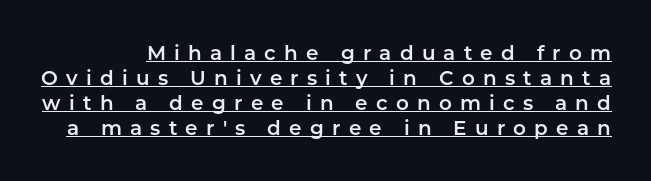
Q: Is the text italic (slanted)? A: No, it is upright.
Q: Is the text underlined? A: Yes.
Q: Is the spacing between letters normal or unusually wide? A: Unusually wide.
Q: Is the spacing between lines tight, normal or loose? A: Normal.
